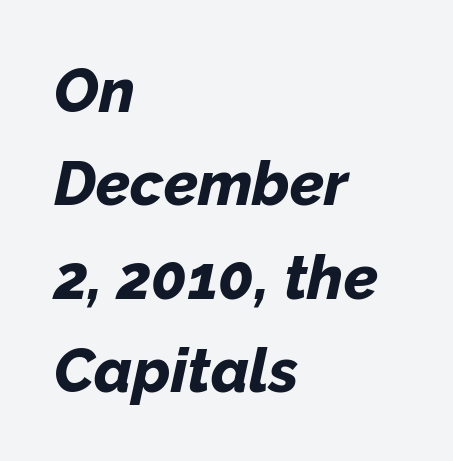
{"italic": "yes", "lean": "right", "slant_degrees": 12, "bold": "yes", "weight": "bold", "width": "normal", "stroke_contrast": "low", "x_height": "medium", "monospaced": "no", "underline": "no", "align": "left", "line_spacing": "normal", "line_spacing_ratio": 1.53, "letter_spacing": "normal", "letter_spacing_em": 0.0, "glyph_px": 61}
